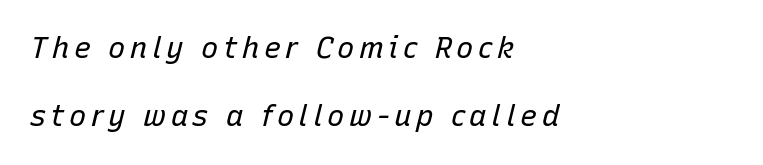
The image shows 29 px regular-weight type, italic (leaning right); set left-aligned, loose line spacing (2.35x), not underlined; low stroke contrast and a medium x-height.
